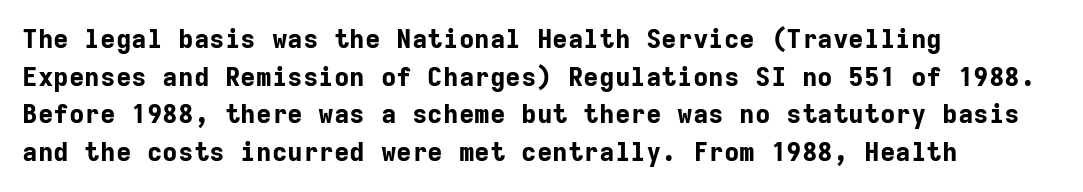
{"italic": "no", "bold": "yes", "underline": "no", "align": "left", "line_spacing": "normal", "line_spacing_ratio": 1.45, "letter_spacing": "normal", "letter_spacing_em": 0.0, "glyph_px": 26}
